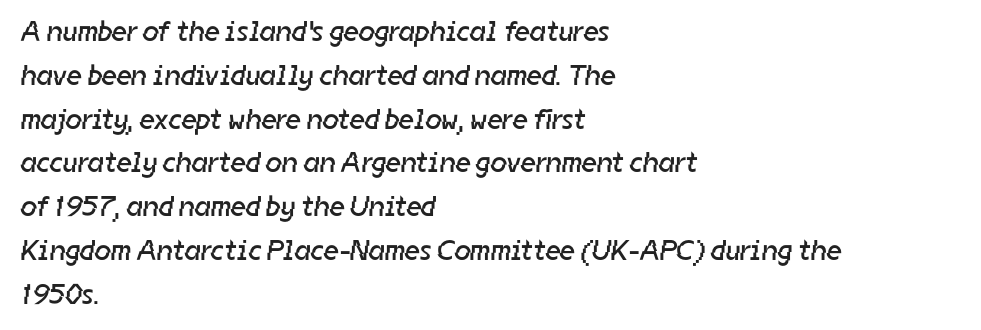
{"serif": "no", "bold": "no", "weight": "regular", "width": "normal", "stroke_contrast": "low", "x_height": "medium", "monospaced": "no", "underline": "no", "align": "left", "line_spacing": "normal", "line_spacing_ratio": 1.51, "letter_spacing": "normal", "letter_spacing_em": 0.0, "glyph_px": 29}
